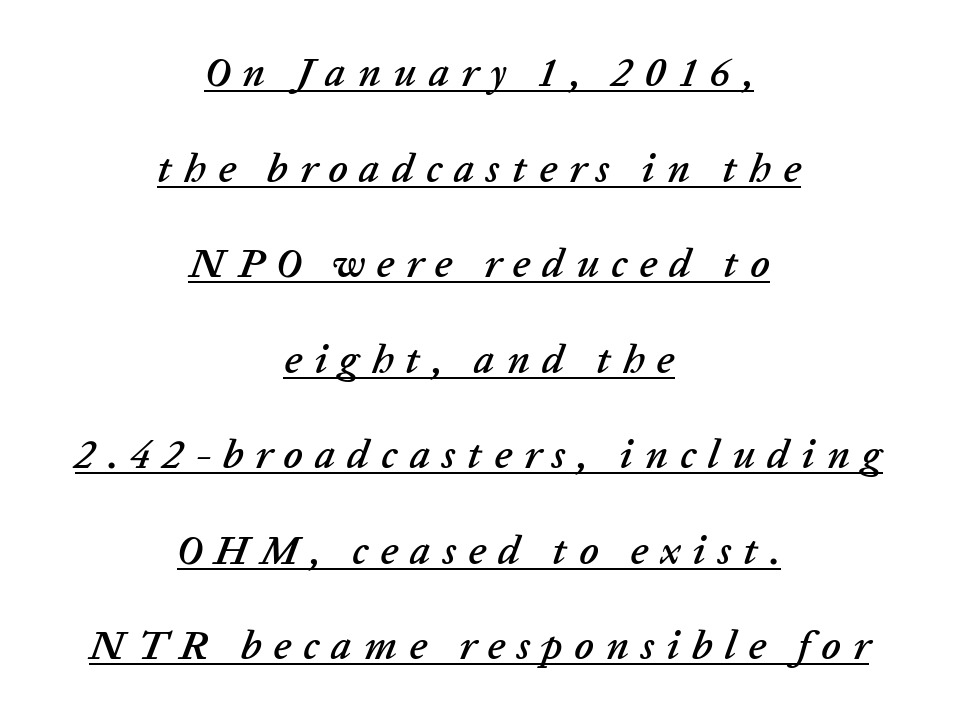
Q: Is the text italic (slanted)? A: Yes, it leans right by about 20 degrees.
Q: Is the text underlined? A: Yes.
Q: How is the paragraph aligned? A: Centered.
Q: Is the spacing between letters normal or unusually wide? A: Unusually wide.
Q: Is the spacing between lines tight, normal or loose? A: Loose.
Q: Width (condensed, normal, or wide)? A: Normal.
Q: Stroke contrast? A: Low.
Q: x-height? A: Medium.
Q: Monospaced? A: No.
